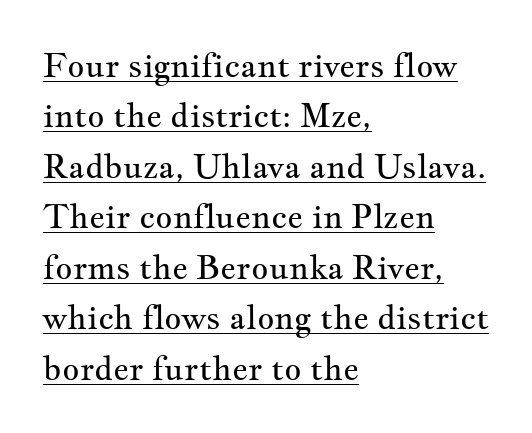
Q: Is the text bold? A: No.
Q: Is the text italic (slanted)? A: No, it is upright.
Q: Is the typeface a serif or a sans-serif typeface? A: Serif.
Q: Is the text underlined? A: Yes.
Q: How is the paragraph aligned? A: Left-aligned.
Q: Is the spacing between letters normal or unusually wide? A: Normal.
Q: Is the spacing between lines tight, normal or loose? A: Normal.
Q: Width (condensed, normal, or wide)? A: Wide.
Q: Stroke contrast? A: Medium.
Q: x-height? A: Small.
Q: Monospaced? A: No.
